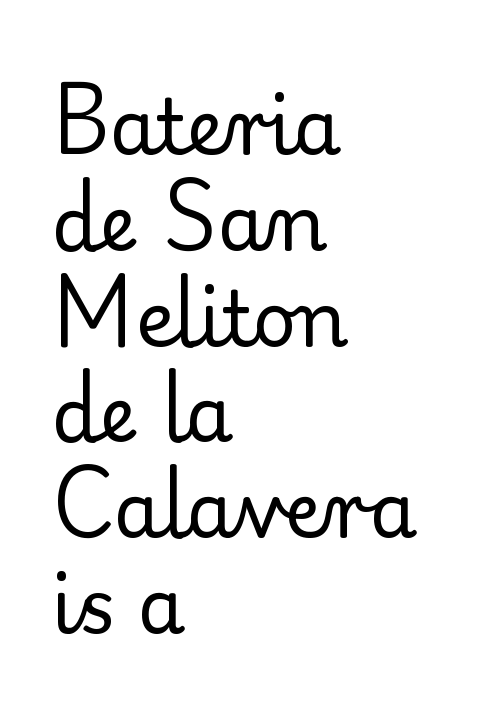
{"serif": "yes", "italic": "no", "bold": "no", "weight": "regular", "width": "normal", "stroke_contrast": "low", "x_height": "small", "monospaced": "no", "underline": "no", "align": "left", "line_spacing": "normal", "line_spacing_ratio": 1.26, "letter_spacing": "normal", "letter_spacing_em": 0.0, "glyph_px": 76}
